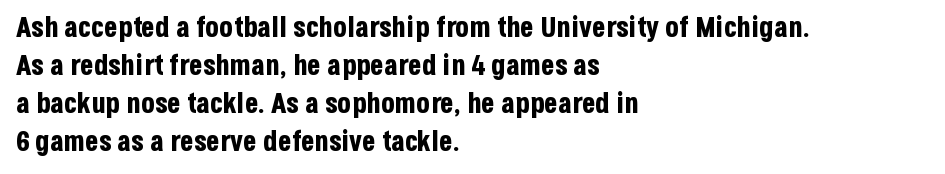
Look at the bottom of the vertical strokes: they stop flat, with no serifs. These lines were composed using upright roman letters. A typesetter would call this leading conventional body-copy spacing. The font is running at its bold setting. The horizontal fit of the characters is conventional and even. Leftover space on each line is placed entirely after the last word.
